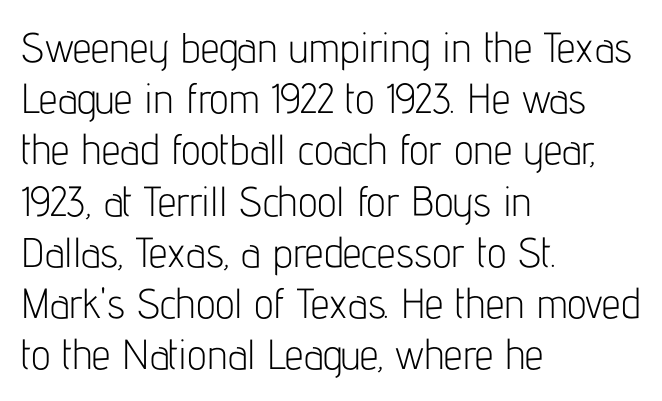
{"serif": "no", "italic": "no", "bold": "no", "weight": "light", "width": "condensed", "stroke_contrast": "low", "x_height": "medium", "monospaced": "no", "underline": "no", "align": "left", "line_spacing_ratio": 1.22, "letter_spacing": "normal", "letter_spacing_em": 0.0, "glyph_px": 42}
